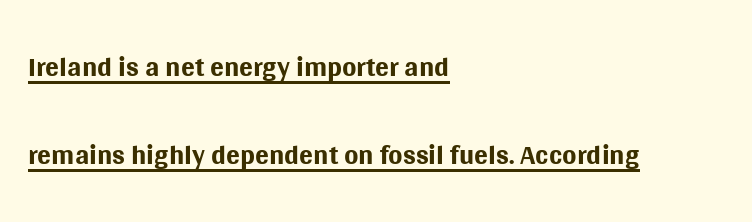
The image shows 41 px regular-weight sans-serif type, upright; set left-aligned, loose line spacing (2.15x), normal letter spacing, underlined; medium stroke contrast and a large x-height.
